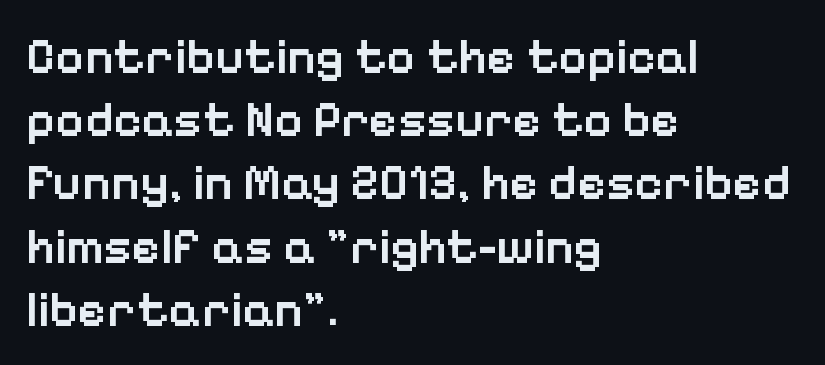
How heavy is the stroke? Medium-heavy — a semibold, shy of bold. Typeset ragged right — the left edge is the straight one. Each new line begins a customary step beneath the previous one. Every stem runs plumb, perpendicular to the baseline. Rule under the text: the space is simply empty.
